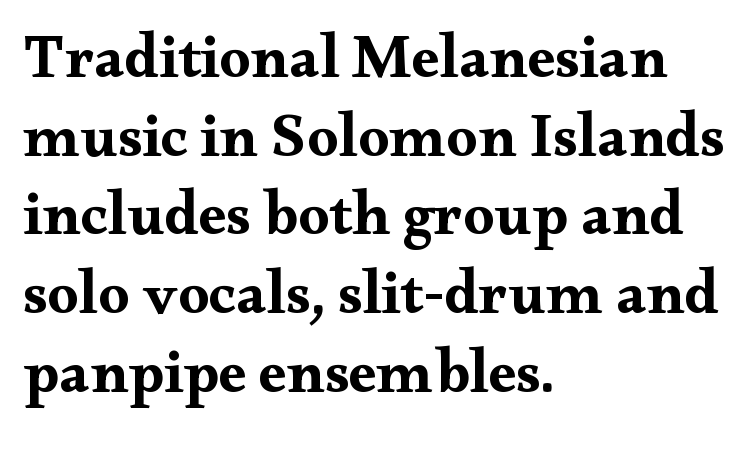
Q: Is the text bold? A: Yes.
Q: Is the text italic (slanted)? A: No, it is upright.
Q: Is the typeface a serif or a sans-serif typeface? A: Serif.
Q: Is the text underlined? A: No.
Q: How is the paragraph aligned? A: Left-aligned.
Q: Is the spacing between letters normal or unusually wide? A: Normal.
Q: Is the spacing between lines tight, normal or loose? A: Normal.
Q: Width (condensed, normal, or wide)? A: Wide.
Q: Stroke contrast? A: Medium.
Q: x-height? A: Small.
Q: Monospaced? A: No.
